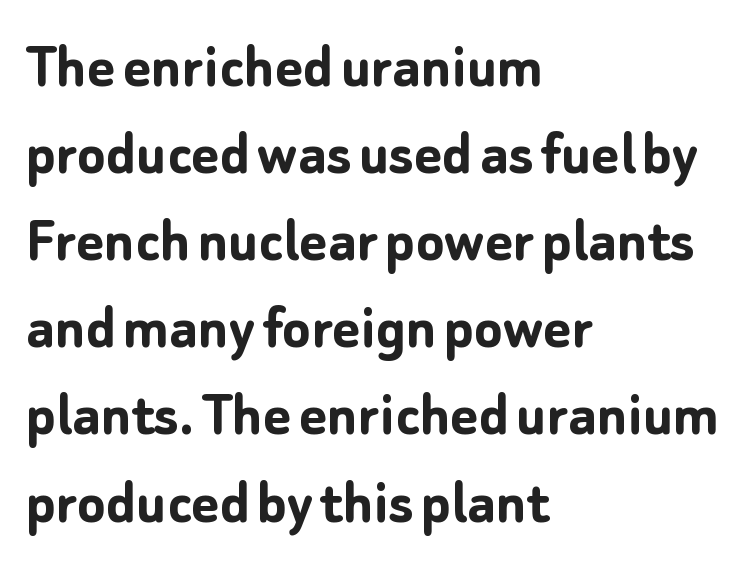
Q: Is the text bold? A: Yes.
Q: Is the text italic (slanted)? A: No, it is upright.
Q: Is the typeface a serif or a sans-serif typeface? A: Sans-serif.
Q: Is the text underlined? A: No.
Q: How is the paragraph aligned? A: Left-aligned.
Q: Is the spacing between letters normal or unusually wide? A: Normal.
Q: Is the spacing between lines tight, normal or loose? A: Normal.
Q: Width (condensed, normal, or wide)? A: Normal.
Q: Stroke contrast? A: Low.
Q: x-height? A: Medium.
Q: Monospaced? A: No.
